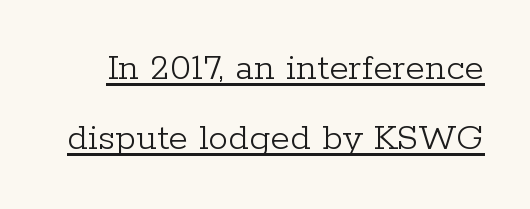
Q: Is the text bold? A: No.
Q: Is the text italic (slanted)? A: No, it is upright.
Q: Is the typeface a serif or a sans-serif typeface? A: Serif.
Q: Is the text underlined? A: Yes.
Q: Is the spacing between letters normal or unusually wide? A: Normal.
Q: Width (condensed, normal, or wide)? A: Normal.
Q: Stroke contrast? A: Low.
Q: x-height? A: Medium.
Q: Monospaced? A: No.
